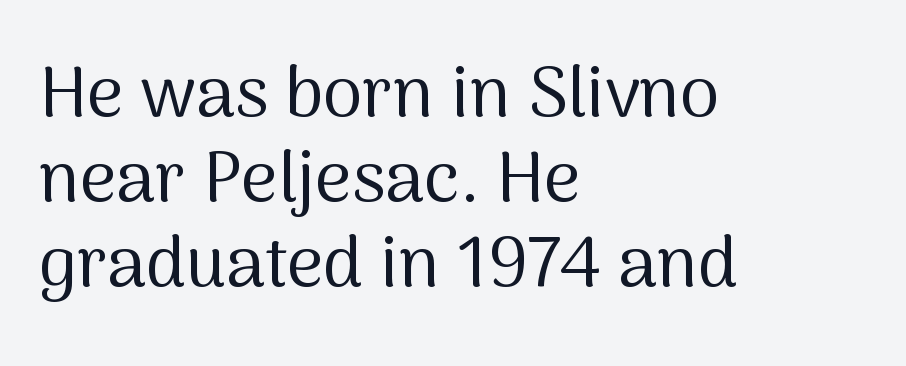
The image shows 71 px regular-weight sans-serif type, upright; set left-aligned, line spacing 1.2x, normal letter spacing, not underlined; medium stroke contrast and a medium x-height.
